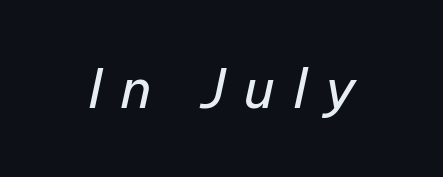
{"italic": "yes", "lean": "right", "slant_degrees": 12, "bold": "no", "weight": "regular", "width": "normal", "stroke_contrast": "low", "x_height": "medium", "monospaced": "no", "underline": "no", "letter_spacing": "wide", "letter_spacing_em": 0.33, "glyph_px": 54}
